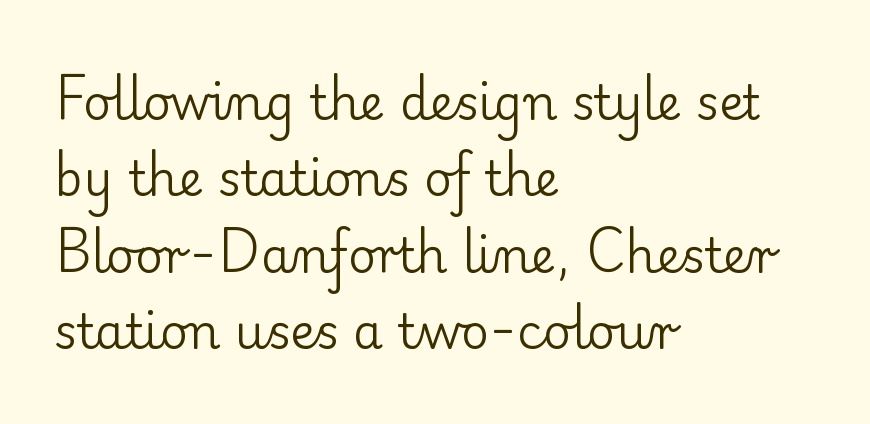
A clean baseline with only descenders dipping below it. Whoever set this chose a conventional vertical rhythm. Each line starts at the same left margin while the right side varies. Italic? Not at all — the glyphs are vertical. Think of a printed novel: that variable character pitch is what you see here.
